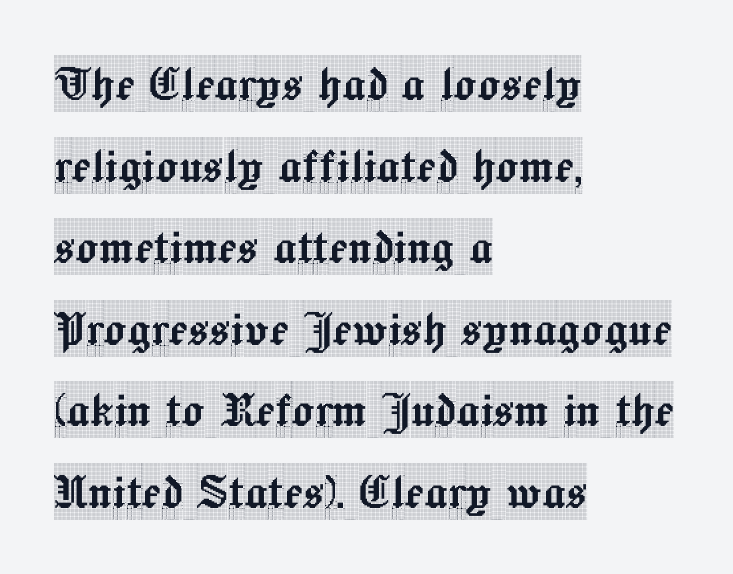
The image shows 57 px condensed serif type, upright; set left-aligned, normal line spacing (1.43x), normal letter spacing, not underlined; a large x-height.
